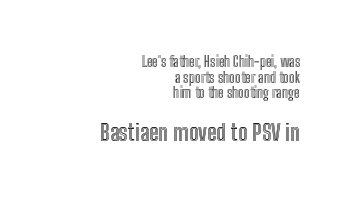
A typesetter would call this zero additional tracking. The text block is weighted toward the right margin, trailing off unevenly leftward. The space between consecutive lines is stingy. The gap between lines stays unmarked. A student would notice the bottom passage is typeset larger than what precedes it.
